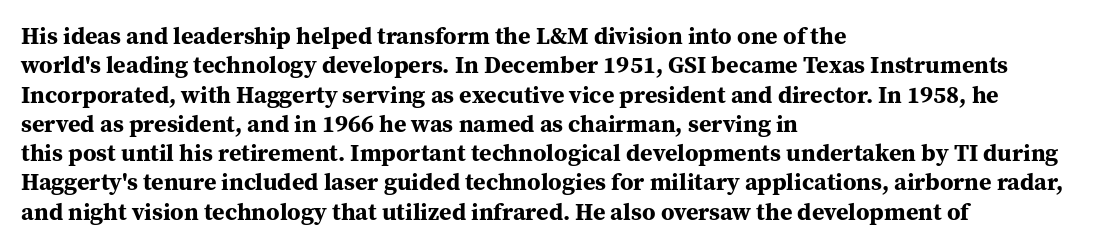
Q: Is the text bold? A: Yes.
Q: Is the text italic (slanted)? A: No, it is upright.
Q: Is the text underlined? A: No.
Q: How is the paragraph aligned? A: Left-aligned.
Q: Is the spacing between letters normal or unusually wide? A: Normal.
